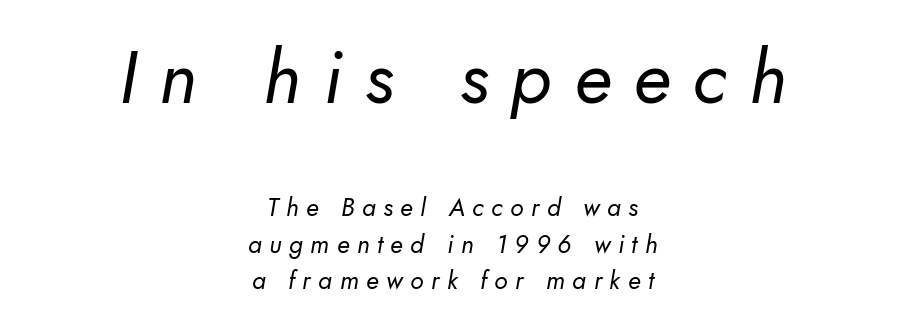
{"serif": "no", "bold": "no", "weight": "regular", "width": "normal", "stroke_contrast": "low", "x_height": "small", "monospaced": "no", "underline": "no", "align": "center", "line_spacing": "normal", "line_spacing_ratio": 1.45, "letter_spacing": "wide", "letter_spacing_em": 0.3, "larger_block": "first", "size_ratio": 2.96, "glyph_px": 74}
